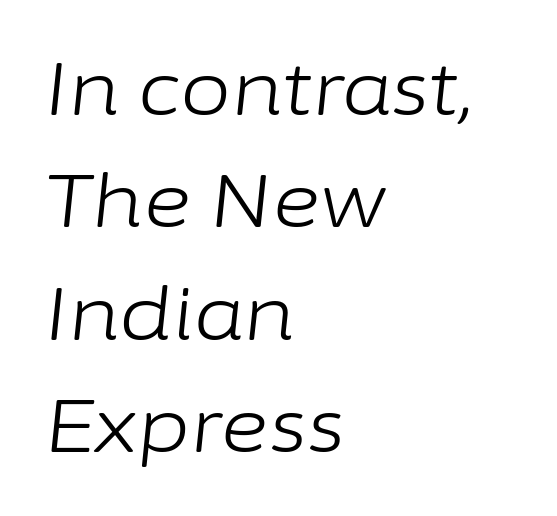
The image shows 74 px light type, italic (leaning right); set left-aligned, normal line spacing (1.52x), normal letter spacing, not underlined; low stroke contrast and a medium x-height.
